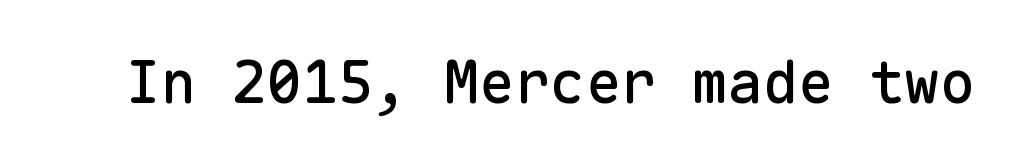
Looks like terminal output: every glyph gets an equal slot. Default kerning and tracking; the words read as compact shapes. Is there any slant? The stems are plumb. Unmarked baselines from the first word to the last. The letters carry no serifs — their stems end cleanly without finishing strokes.
